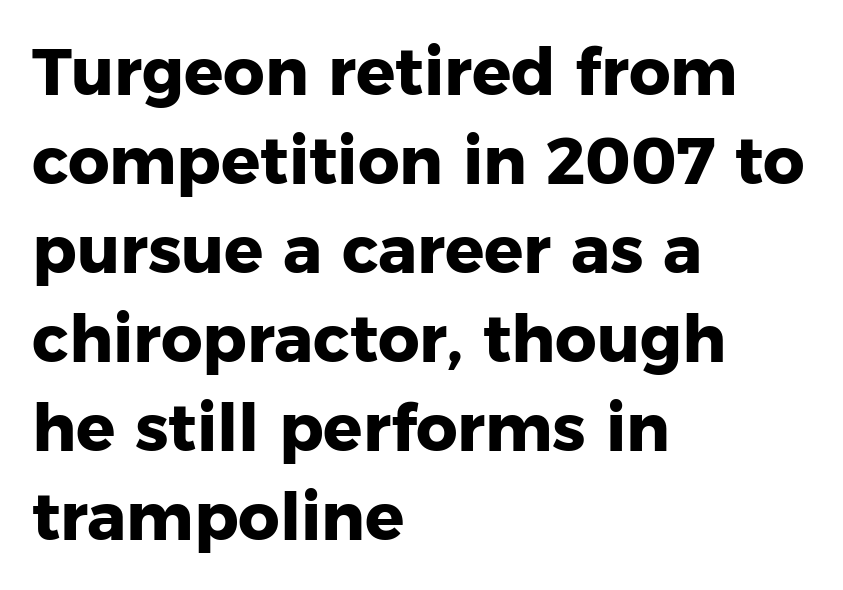
Q: Is the text bold? A: Yes.
Q: Is the text italic (slanted)? A: No, it is upright.
Q: Is the typeface a serif or a sans-serif typeface? A: Sans-serif.
Q: Is the text underlined? A: No.
Q: How is the paragraph aligned? A: Left-aligned.
Q: Is the spacing between letters normal or unusually wide? A: Normal.
Q: Is the spacing between lines tight, normal or loose? A: Normal.
Q: Width (condensed, normal, or wide)? A: Normal.
Q: Stroke contrast? A: Low.
Q: x-height? A: Medium.
Q: Monospaced? A: No.
